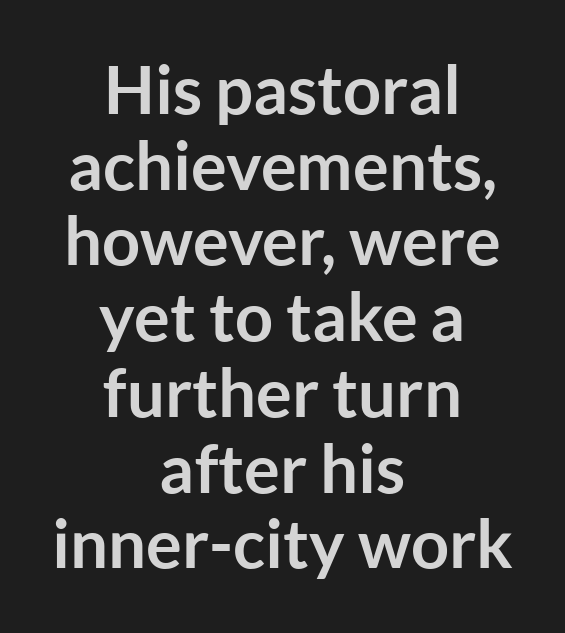
You'd pick this weight for a headline — it's a proper bold. The letters advance in unequal steps, a hallmark of proportional type. When letters stand straight like this, we call the style roman or upright. Summary of vertical rhythm: compact, with narrow interline spacing. Unmarked baselines from the first word to the last. Casual observation: everything's sitting right in the middle.
